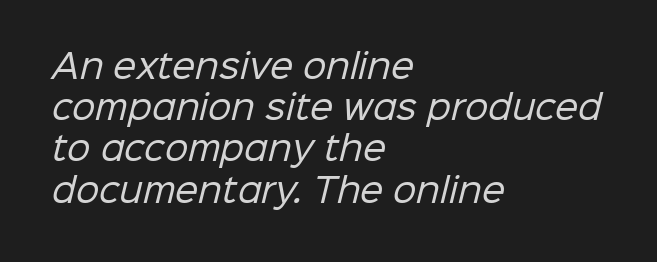
The image shows 33 px regular-weight sans-serif type; set left-aligned, normal line spacing (1.25x), normal letter spacing, not underlined; low stroke contrast and a medium x-height.
